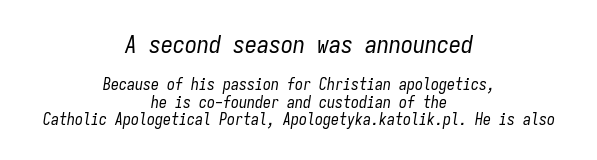
{"italic": "yes", "lean": "right", "slant_degrees": 9, "bold": "no", "underline": "no", "align": "center", "line_spacing": "tight", "line_spacing_ratio": 1.09, "letter_spacing": "normal", "letter_spacing_em": 0.0, "larger_block": "first", "size_ratio": 1.5, "glyph_px": 24}
